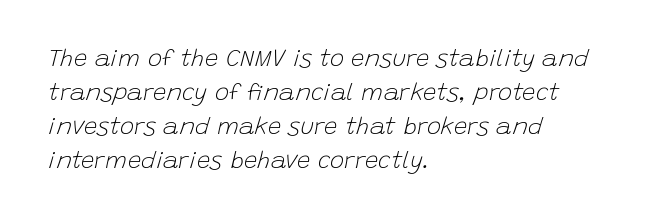
The image shows 24 px text type, italic (leaning right); set left-aligned, normal line spacing (1.41x), normal letter spacing, not underlined.
